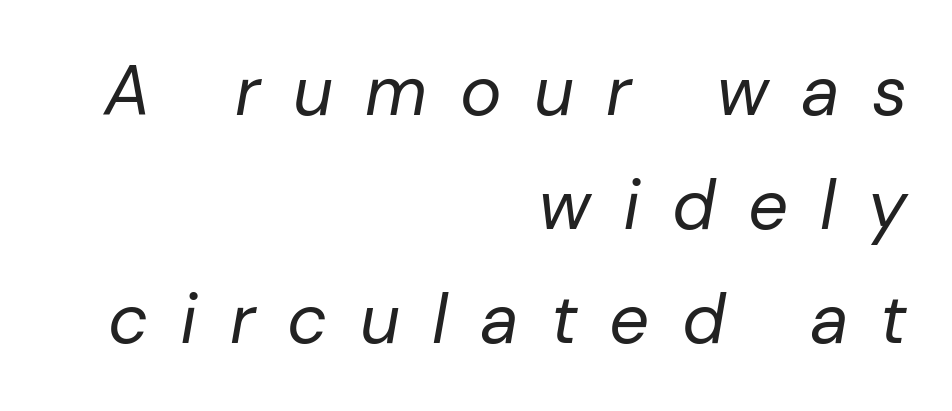
How are the letters spaced? Widely, with obvious added tracking. The lines in this sample share a right terminus and differ only in where they begin. The passage shown leans; its letterforms are oblique. Plain, unruled lines of type. The passage shown is not bold in any degree. The space between consecutive lines is moderate.
